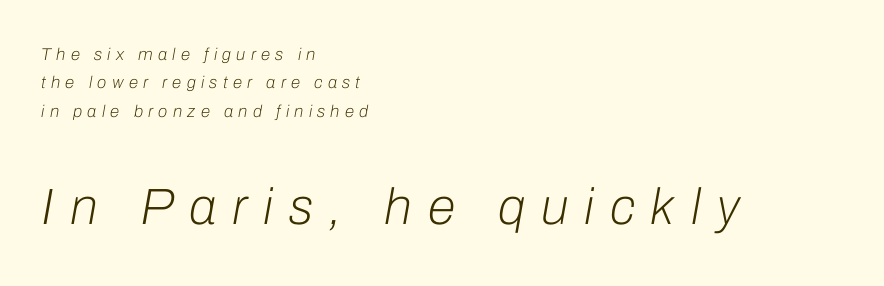
{"italic": "yes", "lean": "right", "slant_degrees": 10, "bold": "no", "weight": "light", "width": "normal", "stroke_contrast": "low", "x_height": "medium", "monospaced": "no", "underline": "no", "align": "left", "line_spacing": "normal", "line_spacing_ratio": 1.67, "letter_spacing": "wide", "letter_spacing_em": 0.31, "larger_block": "second", "size_ratio": 3.0, "glyph_px": 51}
